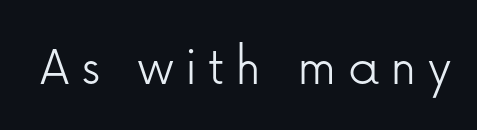
Q: Is the text bold? A: No.
Q: Is the text italic (slanted)? A: No, it is upright.
Q: Is the typeface a serif or a sans-serif typeface? A: Sans-serif.
Q: Is the text underlined? A: No.
Q: Width (condensed, normal, or wide)? A: Normal.
Q: Stroke contrast? A: Low.
Q: x-height? A: Medium.
Q: Monospaced? A: No.
